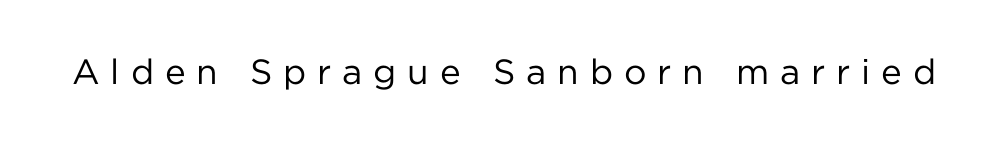
{"serif": "no", "italic": "no", "bold": "no", "weight": "regular", "width": "normal", "stroke_contrast": "low", "x_height": "medium", "monospaced": "no", "underline": "no", "letter_spacing": "wide", "letter_spacing_em": 0.31, "glyph_px": 35}
